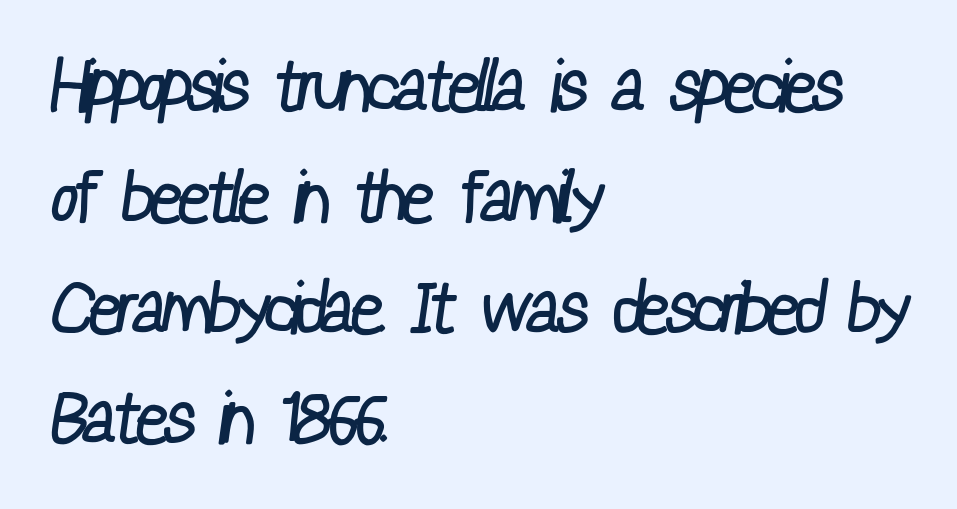
The image shows 71 px regular-weight, condensed sans-serif type; set left-aligned, normal line spacing (1.56x), normal letter spacing, not underlined; low stroke contrast and a medium x-height.
